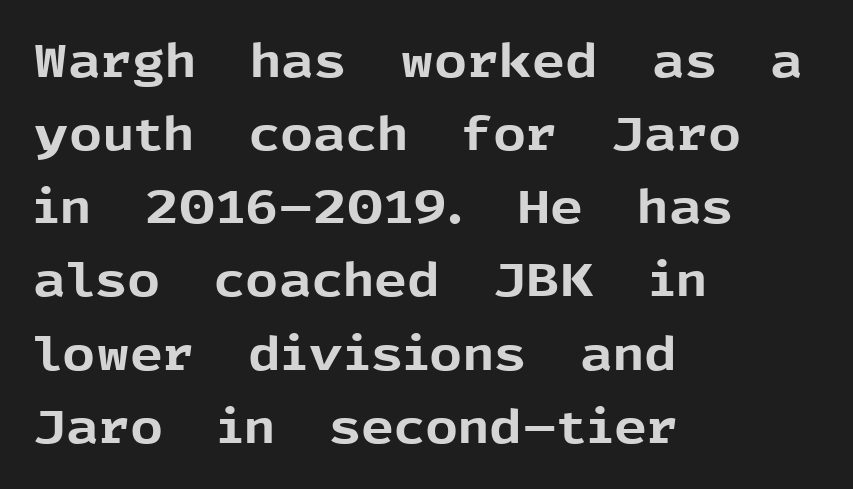
Glance below the letters and you will spot only blank space. Thick stems and heavy bowls — unmistakably bold. Are there feet on the stems? There aren't — it's a sans. Compared with typical body copy, the letter spacing here is the same.
